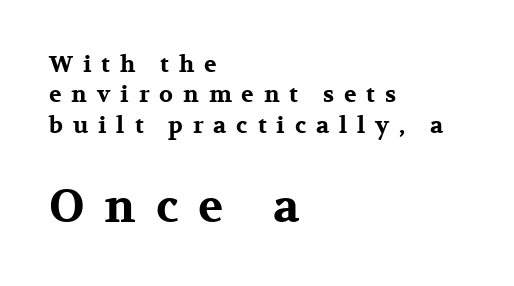
The image shows 46 px bold, wide serif type, upright; set left-aligned, normal line spacing (1.32x), unusually wide letter spacing (+0.43 em), not underlined; the second (bottom) block is 2.0x larger; medium stroke contrast and a medium x-height.
